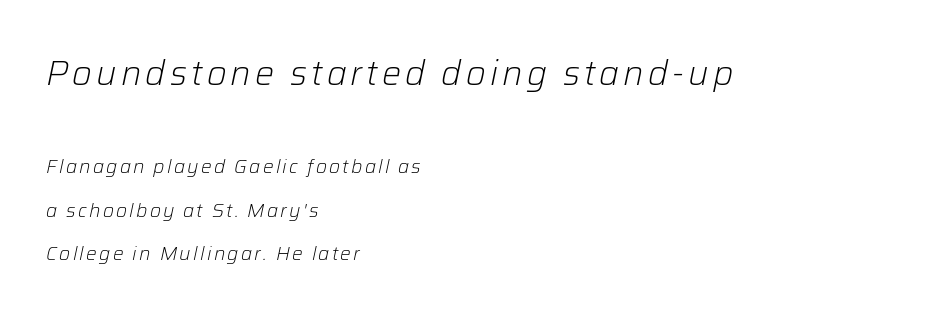
{"italic": "yes", "lean": "right", "slant_degrees": 12, "bold": "no", "weight": "light", "width": "normal", "stroke_contrast": "low", "x_height": "medium", "monospaced": "no", "underline": "no", "align": "left", "line_spacing": "loose", "line_spacing_ratio": 2.29, "larger_block": "first", "size_ratio": 1.79, "glyph_px": 34}
